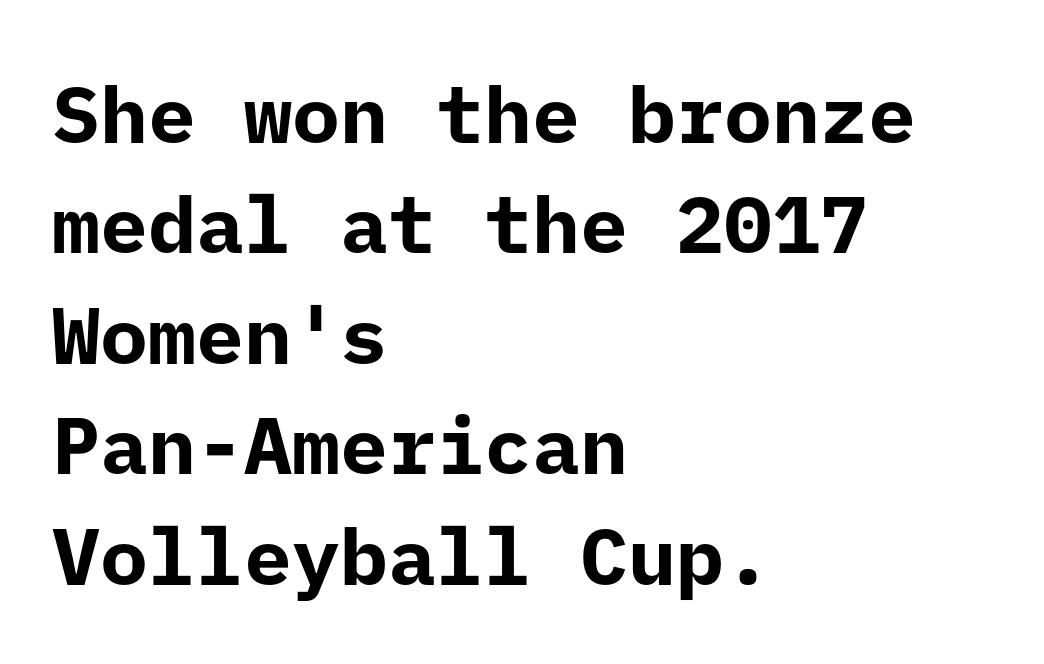
{"serif": "no", "italic": "no", "bold": "yes", "weight": "bold", "width": "normal", "stroke_contrast": "low", "x_height": "medium", "underline": "no", "align": "left", "line_spacing": "normal", "line_spacing_ratio": 1.38, "letter_spacing": "normal", "letter_spacing_em": 0.0, "glyph_px": 80}
